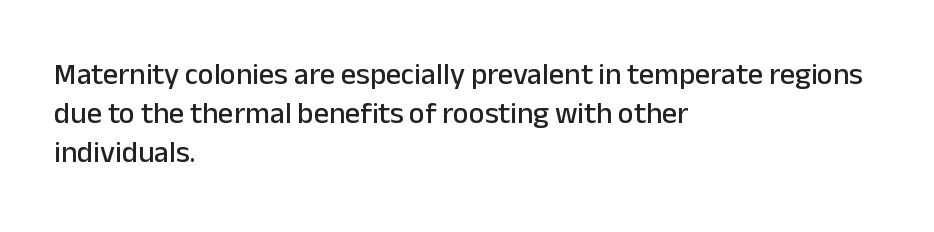
{"serif": "no", "italic": "no", "width": "normal", "stroke_contrast": "low", "x_height": "medium", "monospaced": "no", "underline": "no", "align": "left", "line_spacing": "normal", "line_spacing_ratio": 1.3, "letter_spacing": "normal", "letter_spacing_em": 0.0, "glyph_px": 30}
